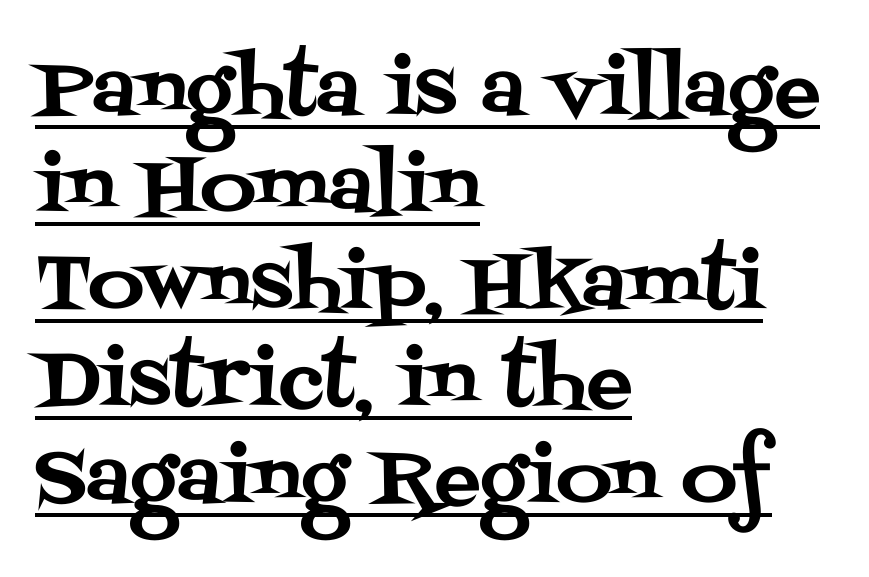
Q: Is the text italic (slanted)? A: No, it is upright.
Q: Is the typeface a serif or a sans-serif typeface? A: Serif.
Q: Is the text underlined? A: Yes.
Q: How is the paragraph aligned? A: Left-aligned.
Q: Is the spacing between letters normal or unusually wide? A: Normal.
Q: Is the spacing between lines tight, normal or loose? A: Normal.
Q: Width (condensed, normal, or wide)? A: Normal.
Q: Stroke contrast? A: Medium.
Q: x-height? A: Large.
Q: Monospaced? A: No.
